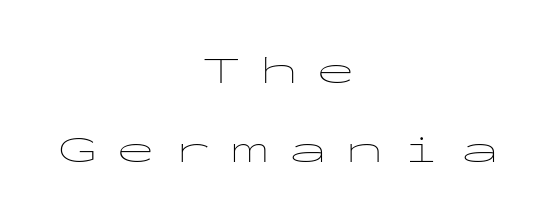
Q: Is the text bold? A: No.
Q: Is the text italic (slanted)? A: No, it is upright.
Q: Is the typeface a serif or a sans-serif typeface? A: Sans-serif.
Q: Is the text underlined? A: No.
Q: How is the paragraph aligned? A: Centered.
Q: Is the spacing between letters normal or unusually wide? A: Unusually wide.
Q: Is the spacing between lines tight, normal or loose? A: Loose.
Q: Width (condensed, normal, or wide)? A: Wide.
Q: Stroke contrast? A: Low.
Q: x-height? A: Medium.
Q: Monospaced? A: Yes.
